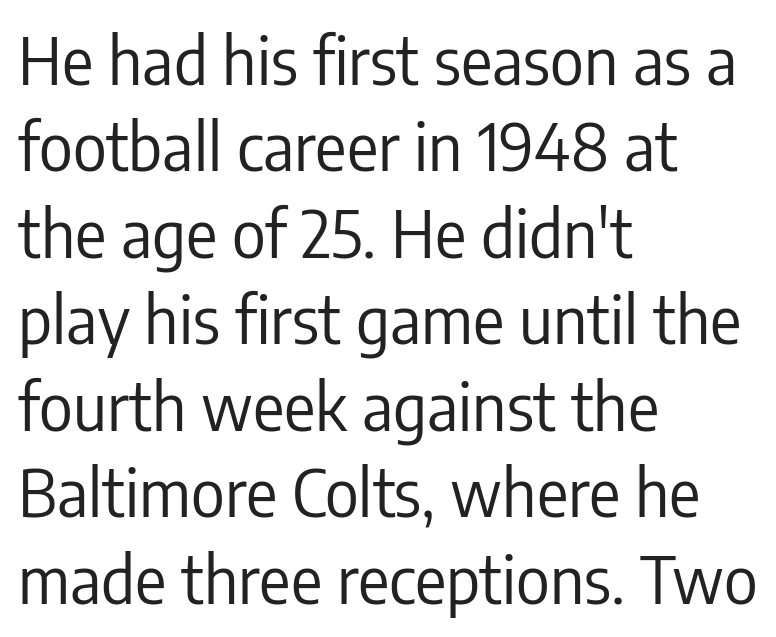
{"serif": "no", "italic": "no", "bold": "no", "weight": "regular", "width": "condensed", "stroke_contrast": "low", "x_height": "medium", "monospaced": "no", "underline": "no", "align": "left", "line_spacing": "normal", "line_spacing_ratio": 1.33, "letter_spacing": "normal", "letter_spacing_em": 0.0, "glyph_px": 65}
